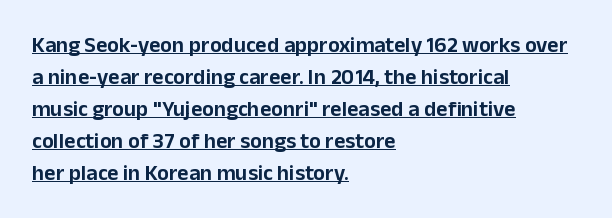
{"italic": "no", "underline": "yes", "align": "left", "line_spacing": "normal", "line_spacing_ratio": 1.46, "letter_spacing": "normal", "letter_spacing_em": 0.0, "glyph_px": 22}
